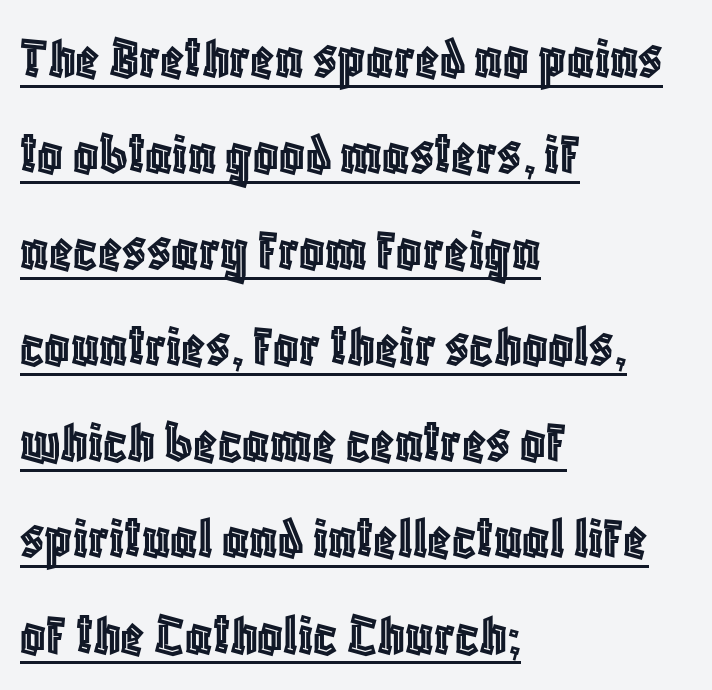
The image shows 62 px condensed type, upright; set left-aligned, normal line spacing (1.55x), normal letter spacing, underlined; a large x-height.
